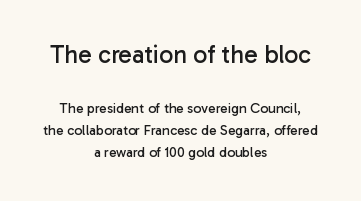
{"italic": "no", "bold": "no", "underline": "no", "align": "center", "line_spacing": "normal", "line_spacing_ratio": 1.59, "letter_spacing": "normal", "letter_spacing_em": 0.0, "larger_block": "first", "size_ratio": 1.79, "glyph_px": 25}
